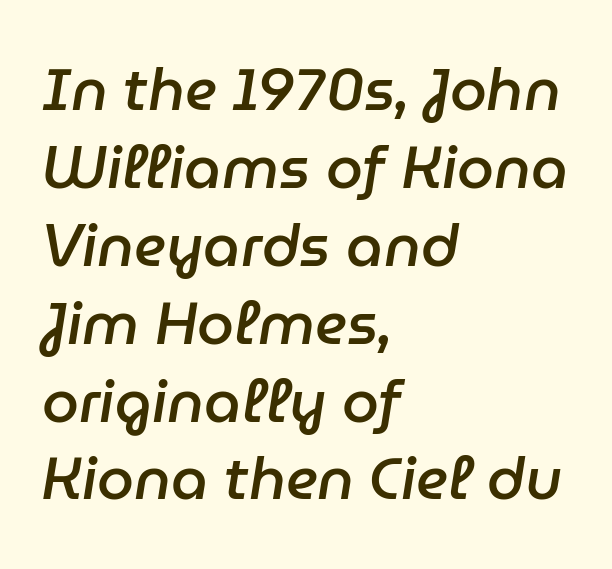
{"italic": "yes", "lean": "right", "slant_degrees": 9, "bold": "semi", "weight": "semibold", "width": "normal", "stroke_contrast": "low", "x_height": "medium", "monospaced": "no", "underline": "no", "align": "left", "line_spacing": "normal", "line_spacing_ratio": 1.32, "letter_spacing": "normal", "letter_spacing_em": 0.0, "glyph_px": 59}
